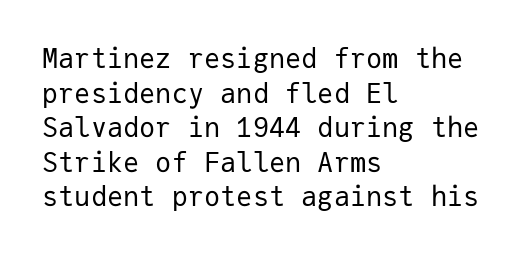
The block of text has a typical density, with ordinary space between rows. Which margin do the lines hug? The left one — the right edge is uneven. The space directly below the letters is spotless. This is the regular roman posture of the typeface. Does extra space separate the letters? No, they use regular spacing.
